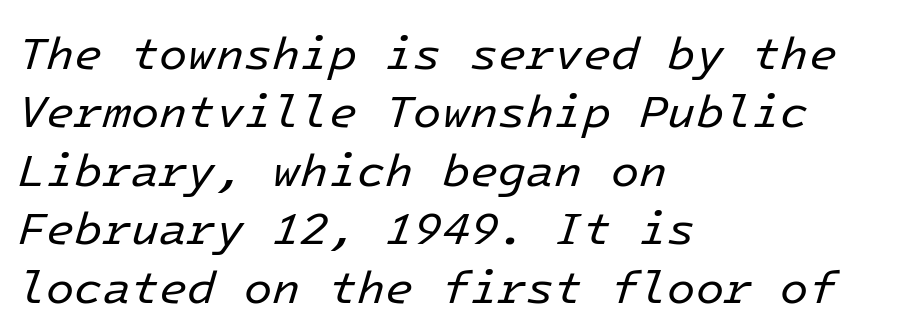
Q: Is the text bold? A: No.
Q: Is the text italic (slanted)? A: Yes, it leans right by about 16 degrees.
Q: Is the text underlined? A: No.
Q: How is the paragraph aligned? A: Left-aligned.
Q: Is the spacing between letters normal or unusually wide? A: Normal.
Q: Is the spacing between lines tight, normal or loose? A: Normal.
Q: Width (condensed, normal, or wide)? A: Normal.
Q: Stroke contrast? A: Low.
Q: x-height? A: Medium.
